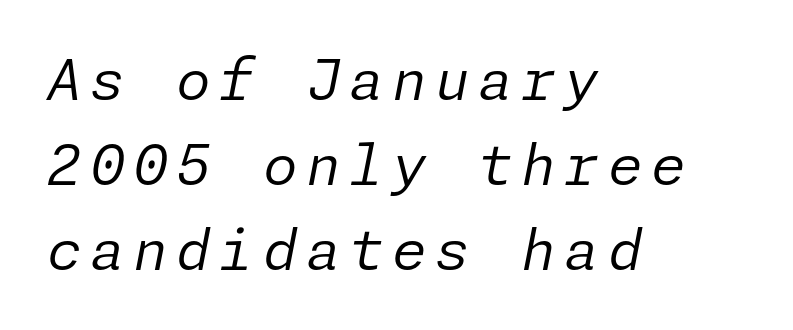
The image shows 56 px regular-weight type, italic (leaning right); set left-aligned, normal line spacing (1.52x), not underlined; low stroke contrast and a medium x-height.
